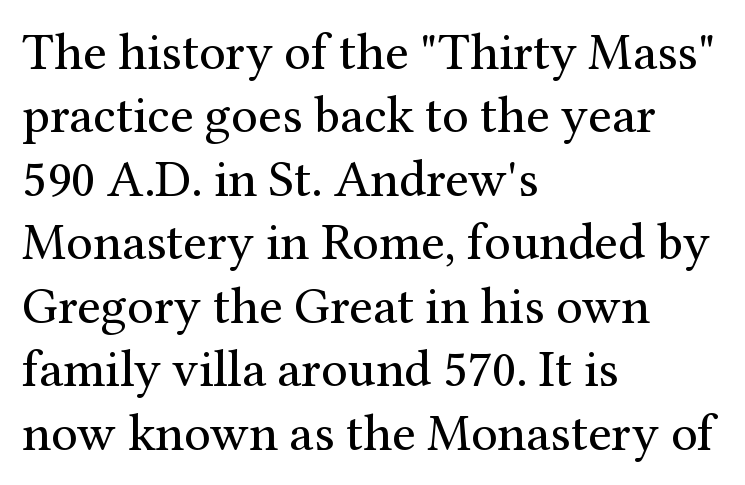
The face used here is seriffed, in the tradition of book romans. Spacing between characters is what you'd get straight out of the box. Weight class: somewhere from thin through regular. If you drew a line through each stem, it would be perfectly vertical. The setting favours the left margin, as ordinary paragraphs usually do.
